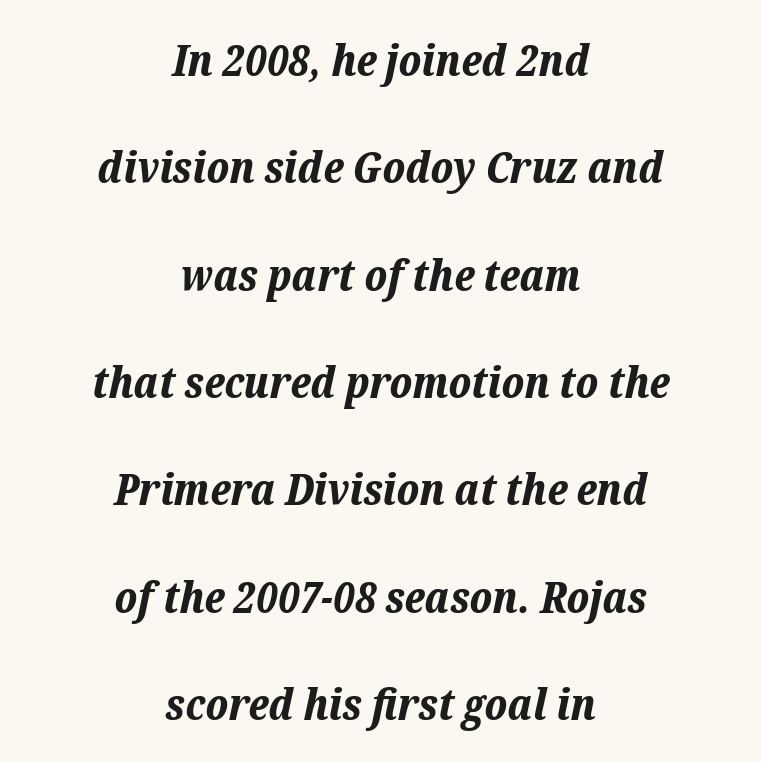
Q: Is the text bold? A: Yes.
Q: Is the text italic (slanted)? A: Yes, it leans right by about 12 degrees.
Q: Is the text underlined? A: No.
Q: How is the paragraph aligned? A: Centered.
Q: Is the spacing between letters normal or unusually wide? A: Normal.
Q: Is the spacing between lines tight, normal or loose? A: Loose.
Q: Width (condensed, normal, or wide)? A: Normal.
Q: Stroke contrast? A: Low.
Q: x-height? A: Medium.
Q: Monospaced? A: No.
